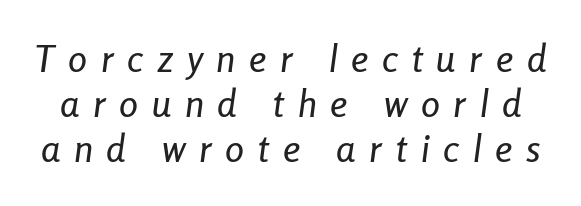
Q: Is the text italic (slanted)? A: Yes, it leans right by about 8 degrees.
Q: Is the text underlined? A: No.
Q: Is the spacing between letters normal or unusually wide? A: Unusually wide.
Q: Width (condensed, normal, or wide)? A: Condensed.
Q: Stroke contrast? A: Low.
Q: x-height? A: Medium.
Q: Monospaced? A: No.
